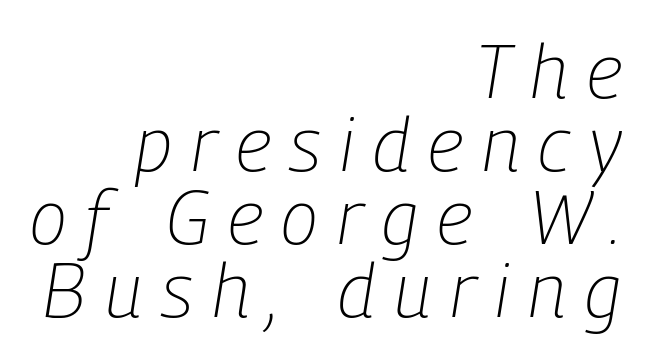
{"italic": "yes", "lean": "right", "slant_degrees": 9, "bold": "no", "weight": "light", "width": "condensed", "stroke_contrast": "low", "x_height": "medium", "monospaced": "no", "underline": "no", "align": "right", "line_spacing": "tight", "line_spacing_ratio": 0.96, "letter_spacing": "wide", "letter_spacing_em": 0.25, "glyph_px": 76}
